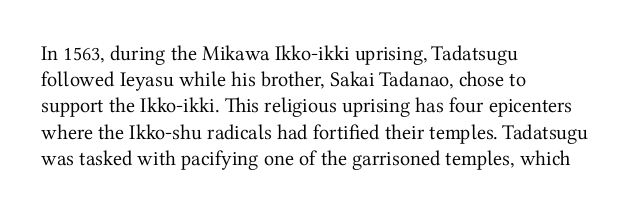
{"italic": "no", "bold": "no", "underline": "no", "align": "left", "line_spacing": "normal", "line_spacing_ratio": 1.25, "letter_spacing": "normal", "letter_spacing_em": 0.0, "glyph_px": 21}
